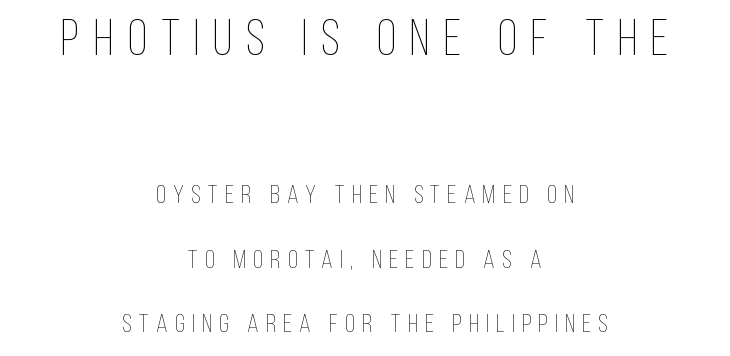
{"italic": "no", "bold": "no", "weight": "thin", "width": "condensed", "stroke_contrast": "low", "x_height": "large", "monospaced": "no", "underline": "no", "align": "center", "line_spacing": "loose", "line_spacing_ratio": 2.48, "letter_spacing": "wide", "letter_spacing_em": 0.28, "larger_block": "first", "size_ratio": 1.96, "glyph_px": 51}
